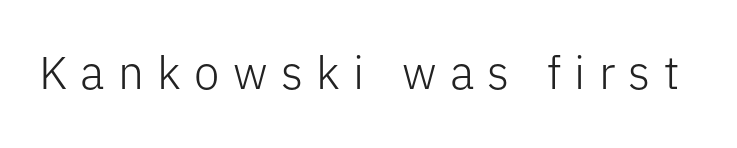
The image shows 46 px light sans-serif type, upright; set unusually wide letter spacing (+0.29 em), not underlined; low stroke contrast and a medium x-height.
